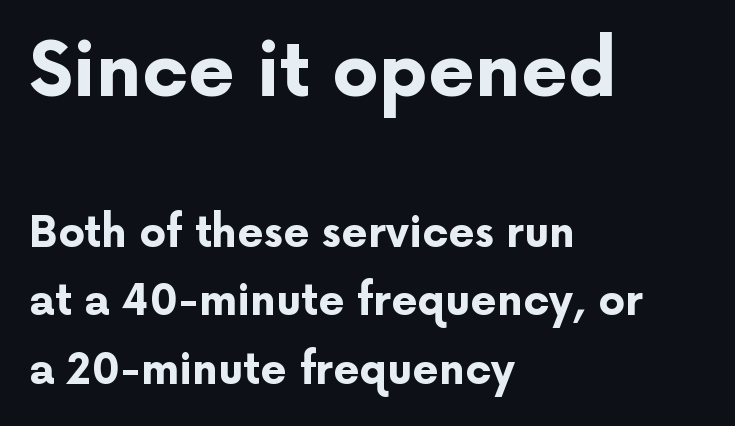
Q: Is the text bold? A: Yes.
Q: Is the text italic (slanted)? A: No, it is upright.
Q: Is the typeface a serif or a sans-serif typeface? A: Sans-serif.
Q: Is the text underlined? A: No.
Q: How is the paragraph aligned? A: Left-aligned.
Q: Is the spacing between letters normal or unusually wide? A: Normal.
Q: Is the spacing between lines tight, normal or loose? A: Normal.
Q: Which block of text is set in a larger size, the first (top) or the second (bottom)? A: The first (top) one.
Q: Width (condensed, normal, or wide)? A: Normal.
Q: Stroke contrast? A: Low.
Q: x-height? A: Medium.
Q: Monospaced? A: No.
